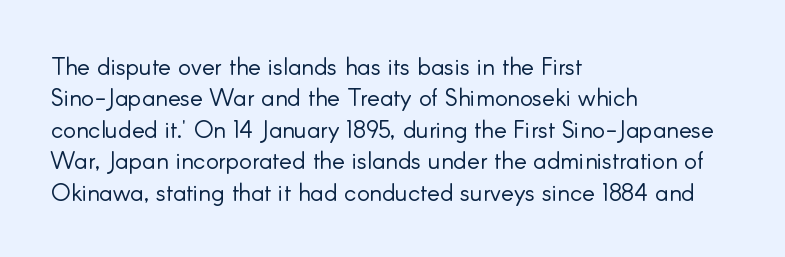
What stands out about the letter spacing? Nothing — it is the standard amount. Unmarked baselines from the first word to the last. The rendering anchors every line to the left-hand side. Regarding leading, the lines here are spaced in the standard way. Compared with a typical body face, this is equally light or lighter still. In terms of posture, this sample is upright.
